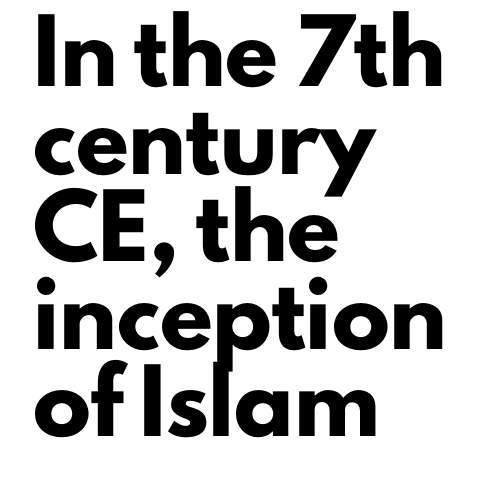
{"serif": "no", "italic": "no", "bold": "yes", "weight": "heavy", "width": "normal", "stroke_contrast": "low", "x_height": "small", "monospaced": "no", "underline": "no", "align": "left", "line_spacing": "normal", "line_spacing_ratio": 1.51, "letter_spacing": "normal", "letter_spacing_em": 0.0, "glyph_px": 58}
